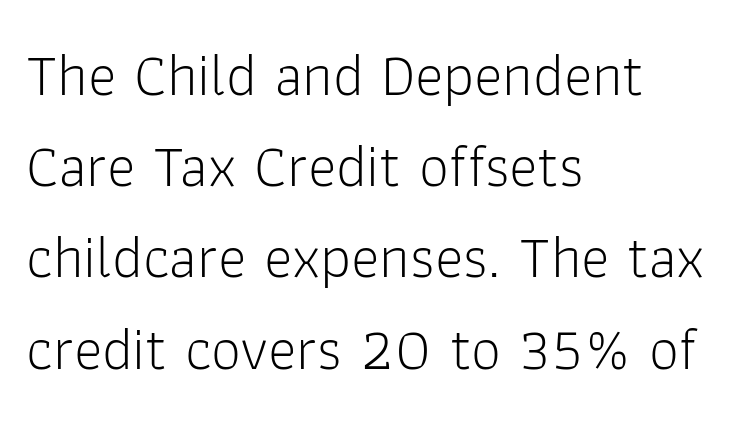
Q: Is the text bold? A: No.
Q: Is the text italic (slanted)? A: No, it is upright.
Q: Is the typeface a serif or a sans-serif typeface? A: Sans-serif.
Q: Is the text underlined? A: No.
Q: How is the paragraph aligned? A: Left-aligned.
Q: Is the spacing between letters normal or unusually wide? A: Normal.
Q: Is the spacing between lines tight, normal or loose? A: Normal.
Q: Width (condensed, normal, or wide)? A: Normal.
Q: Stroke contrast? A: Low.
Q: x-height? A: Medium.
Q: Monospaced? A: No.
